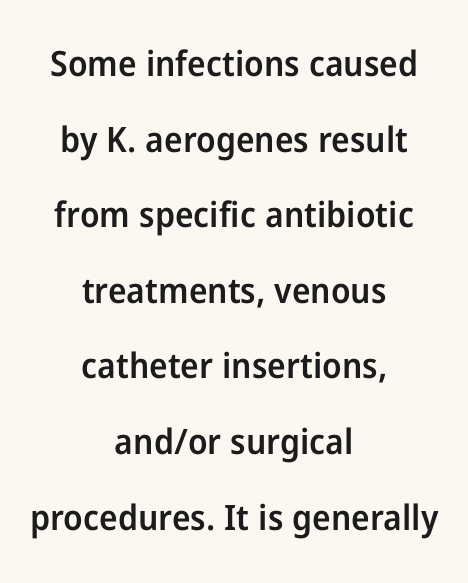
{"serif": "no", "italic": "no", "bold": "semi", "weight": "semibold", "width": "normal", "stroke_contrast": "low", "x_height": "medium", "monospaced": "no", "underline": "no", "align": "center", "line_spacing": "loose", "line_spacing_ratio": 2.16, "letter_spacing": "normal", "letter_spacing_em": 0.0, "glyph_px": 35}
